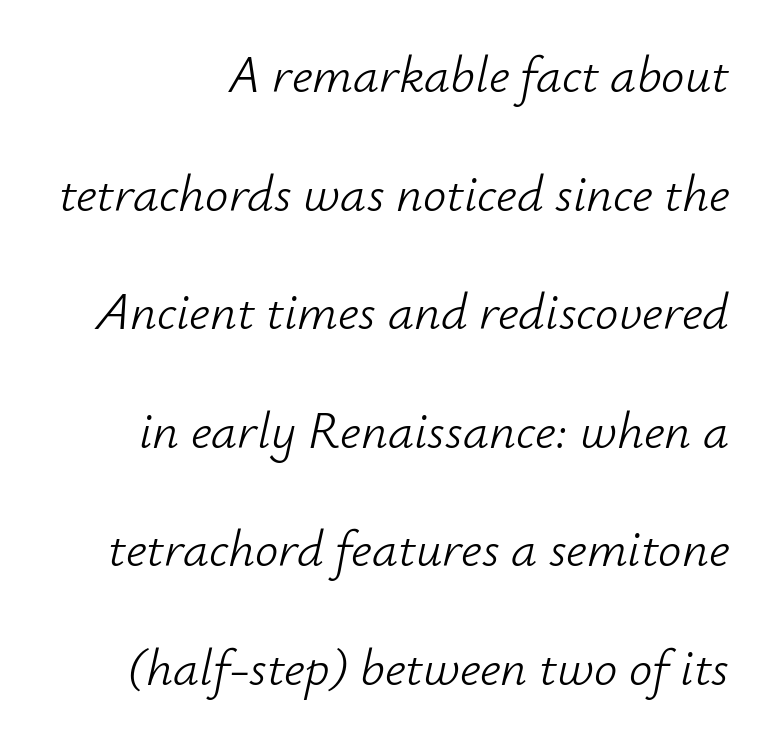
The image shows 52 px light type, italic (leaning right); set loose line spacing (2.28x), normal letter spacing, not underlined; low stroke contrast and a small x-height.
